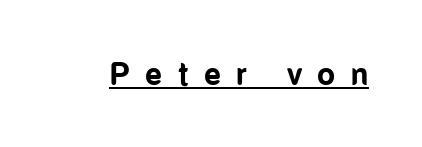
{"serif": "no", "italic": "no", "bold": "yes", "weight": "bold", "width": "condensed", "stroke_contrast": "low", "x_height": "medium", "monospaced": "no", "underline": "yes", "letter_spacing": "wide", "letter_spacing_em": 0.48, "glyph_px": 32}
